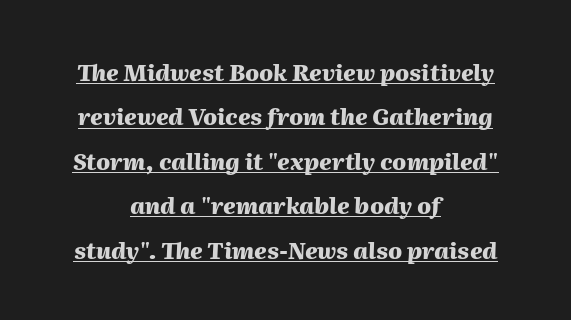
The image shows 23 px bold type, italic (leaning right); set centered, loose line spacing (1.93x), normal letter spacing, underlined.
